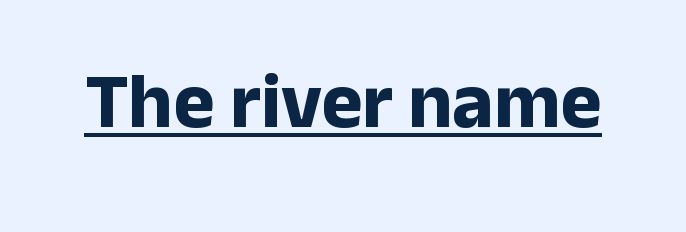
{"serif": "no", "italic": "no", "bold": "yes", "weight": "bold", "width": "normal", "stroke_contrast": "low", "x_height": "medium", "monospaced": "no", "underline": "yes", "letter_spacing": "normal", "letter_spacing_em": 0.0, "glyph_px": 78}
